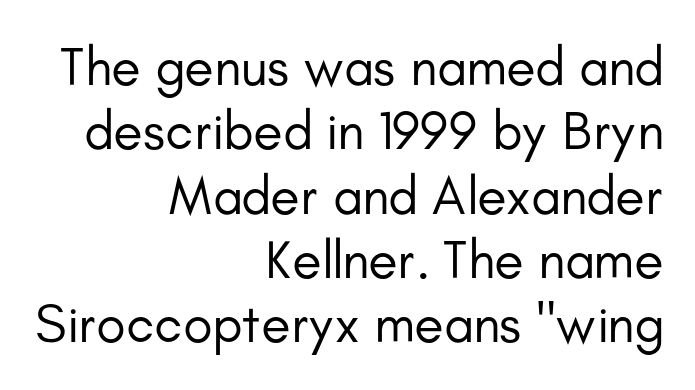
The image shows 54 px regular-weight sans-serif type, upright; set right-aligned, line spacing 1.19x, normal letter spacing, not underlined; low stroke contrast and a small x-height.
